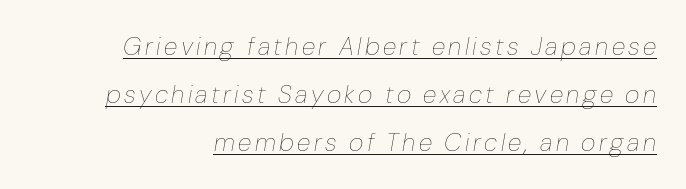
The image shows 25 px text type, italic (leaning right); set loose line spacing (1.92x), underlined.
